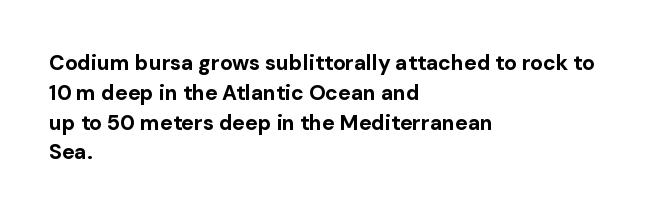
A bare baseline throughout the passage. Heavy-handed strokes throughout: this text is bold. Style check: upright. The setting favours the left margin, as ordinary paragraphs usually do. How are the letters spaced? Ordinarily, with no added tracking.
